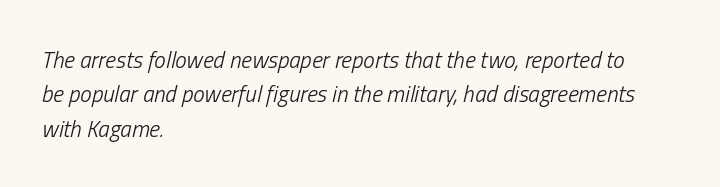
Q: Is the text bold? A: No.
Q: Is the text italic (slanted)? A: Yes, it leans right by about 13 degrees.
Q: Is the text underlined? A: No.
Q: How is the paragraph aligned? A: Left-aligned.
Q: Is the spacing between letters normal or unusually wide? A: Normal.
Q: Is the spacing between lines tight, normal or loose? A: Normal.
